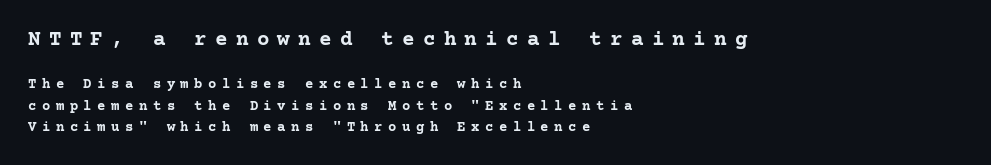
Q: Is the text bold? A: Yes.
Q: Is the text italic (slanted)? A: No, it is upright.
Q: Is the text underlined? A: No.
Q: How is the paragraph aligned? A: Left-aligned.
Q: Is the spacing between letters normal or unusually wide? A: Unusually wide.
Q: Is the spacing between lines tight, normal or loose? A: Normal.
Q: Which block of text is set in a larger size, the first (top) or the second (bottom)? A: The first (top) one.
